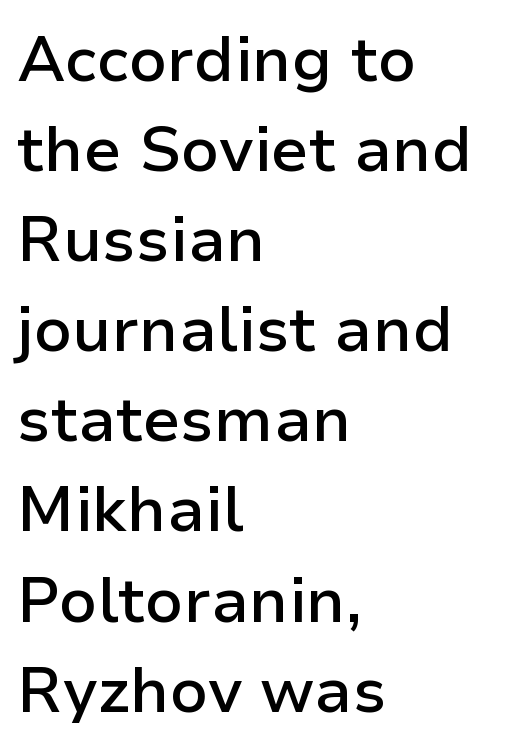
The baseline area is clear. The passage shown has conventional tracking throughout. Rendered with straight, roman letterforms. This sample has the flowing, uneven cadence of proportional lettering. The setting favours the left margin, as ordinary paragraphs usually do. Serif or sans? Sans — the stroke terminals are bare.
